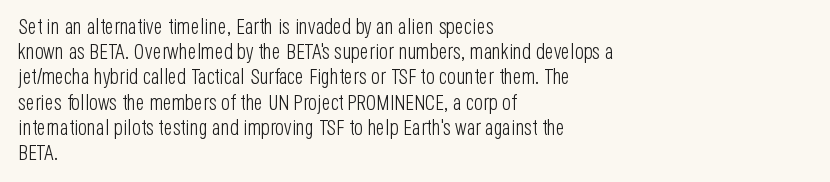
The letterforms sit shoulder to shoulder at normal distance. Typeset ragged right — the left edge is the straight one. The lettering holds an erect, upright posture throughout. Vertical stems look standard width or narrower in stroke. Beneath every word, the page is bare.
